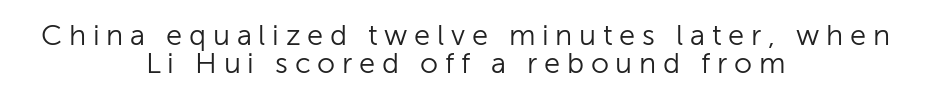
The space directly below the letters is spotless. Teacher's note: observe the equal gaps on both sides — that is centered alignment. This sample has the flowing, uneven cadence of proportional lettering. This sample uses a sans-serif face. The typeface has the unassuming heft of standard copy or less. Closely set lines give the paragraph a compact silhouette.
